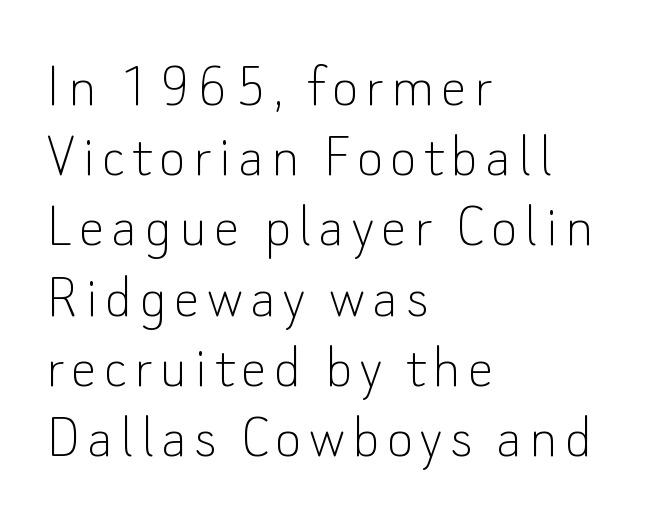
The image shows 65 px thin sans-serif type, upright; set left-aligned, tight line spacing (1.08x), not underlined; low stroke contrast and a small x-height.
